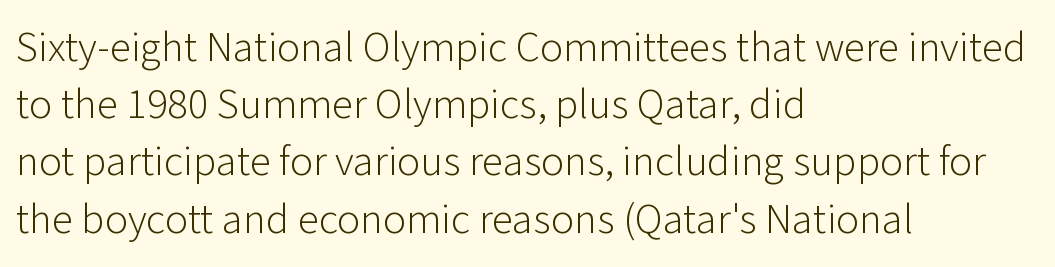
The designer went with a sans here, leaving each stem footless. A student would call this left alignment; a typographer would say flush left, rag right. Lines of text with bare space underneath. Every character sits straight up, as roman type does. Compared with a typical body face, this is equally light or lighter still. Evenly set lines give the paragraph a standard silhouette.
